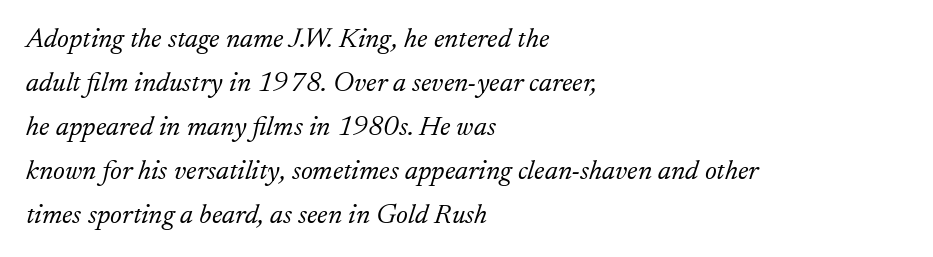
The image shows 28 px light serif type, italic (leaning right); set left-aligned, normal line spacing (1.57x), normal letter spacing, not underlined; low stroke contrast and a small x-height.
